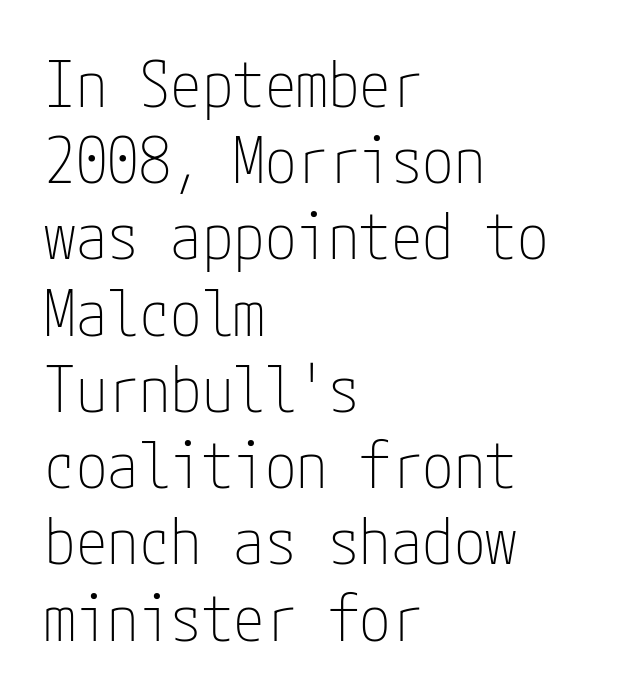
Q: Is the text bold? A: No.
Q: Is the text italic (slanted)? A: No, it is upright.
Q: Is the typeface a serif or a sans-serif typeface? A: Sans-serif.
Q: Is the text underlined? A: No.
Q: How is the paragraph aligned? A: Left-aligned.
Q: Is the spacing between letters normal or unusually wide? A: Normal.
Q: Width (condensed, normal, or wide)? A: Condensed.
Q: Stroke contrast? A: Low.
Q: x-height? A: Medium.
